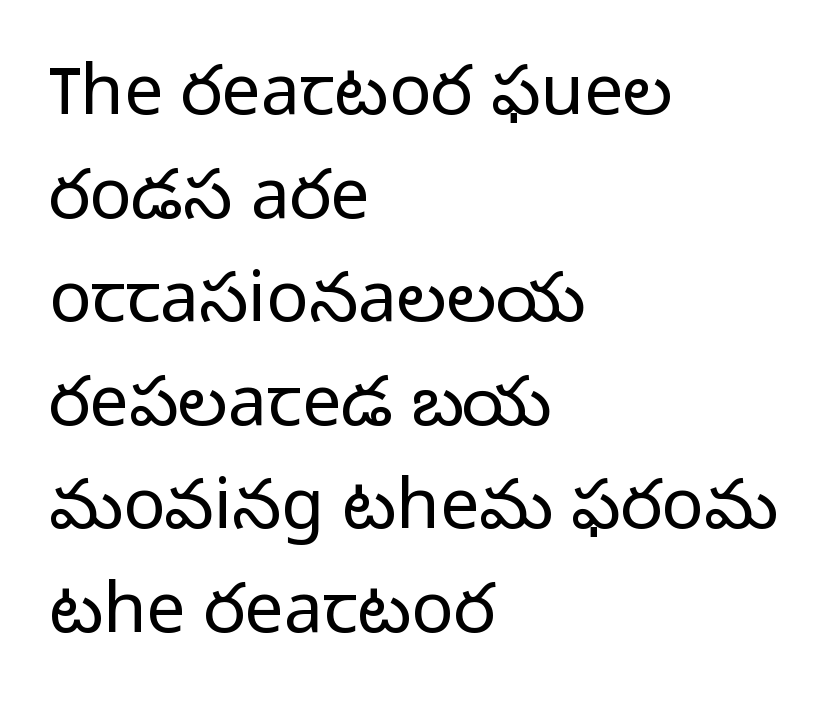
The letters stand upright; this is a roman face. Note the varied advance widths — an 'i' is clearly narrower than an 'm'. The paragraph shown leans on its left margin. The weight tops out at a normal text grade. The foot of each line stays bare and open.
